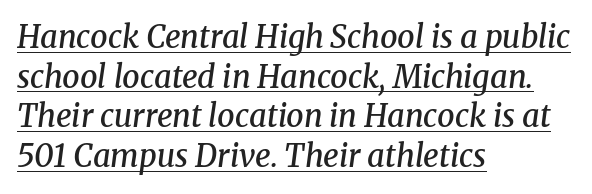
Q: Is the text bold? A: Semi-bold.
Q: Is the text italic (slanted)? A: Yes, it leans right by about 8 degrees.
Q: Is the typeface a serif or a sans-serif typeface? A: Serif.
Q: Is the text underlined? A: Yes.
Q: How is the paragraph aligned? A: Left-aligned.
Q: Is the spacing between letters normal or unusually wide? A: Normal.
Q: Is the spacing between lines tight, normal or loose? A: Normal.
Q: Width (condensed, normal, or wide)? A: Normal.
Q: Stroke contrast? A: Medium.
Q: x-height? A: Medium.
Q: Monospaced? A: No.
